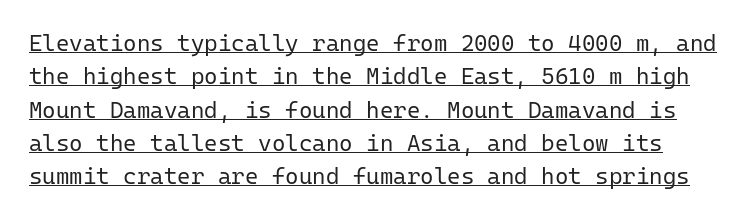
Q: Is the text bold? A: No.
Q: Is the text italic (slanted)? A: No, it is upright.
Q: Is the text underlined? A: Yes.
Q: Is the spacing between letters normal or unusually wide? A: Normal.
Q: Is the spacing between lines tight, normal or loose? A: Normal.
